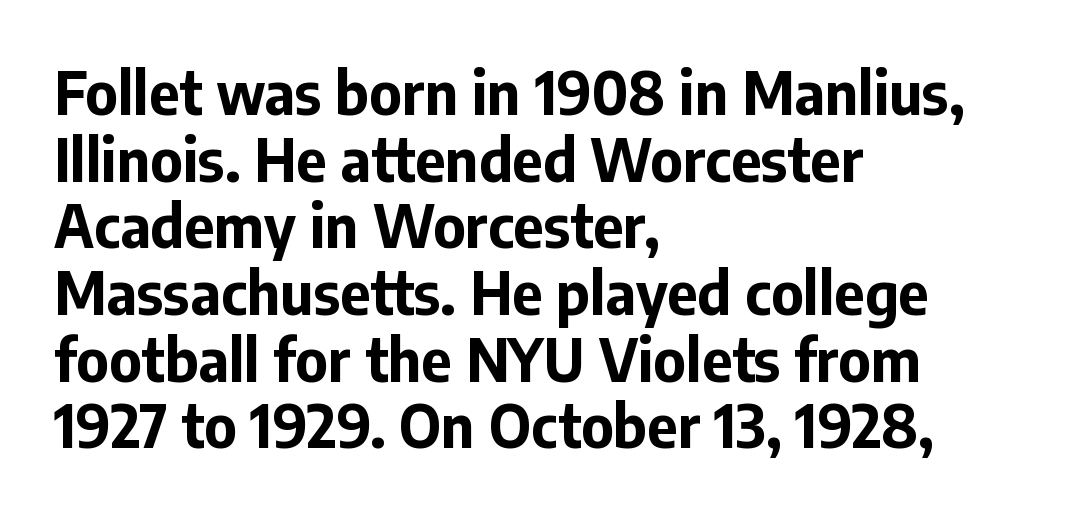
Q: Is the text bold? A: Yes.
Q: Is the text italic (slanted)? A: No, it is upright.
Q: Is the typeface a serif or a sans-serif typeface? A: Sans-serif.
Q: Is the text underlined? A: No.
Q: How is the paragraph aligned? A: Left-aligned.
Q: Is the spacing between letters normal or unusually wide? A: Normal.
Q: Is the spacing between lines tight, normal or loose? A: Tight.
Q: Width (condensed, normal, or wide)? A: Normal.
Q: Stroke contrast? A: Low.
Q: x-height? A: Medium.
Q: Monospaced? A: No.
